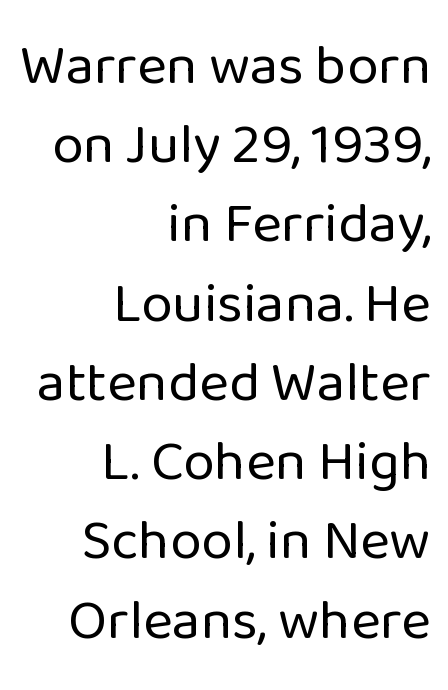
The image shows 57 px regular-weight sans-serif type, upright; set right-aligned, normal line spacing (1.39x), normal letter spacing, not underlined; low stroke contrast and a medium x-height.
